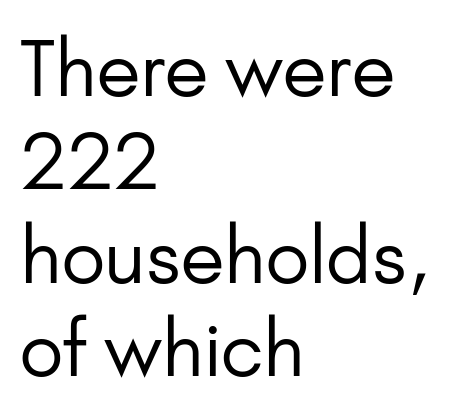
The font is comparable to plain body text, perhaps lighter. The letters sit at their default tracking, neither squeezed nor spread. The font family rendered here belongs to the sans-serif group. Plain, unruled lines of type. It's the straight-up-and-down kind of type. These lines are set flush left with a ragged right edge.
